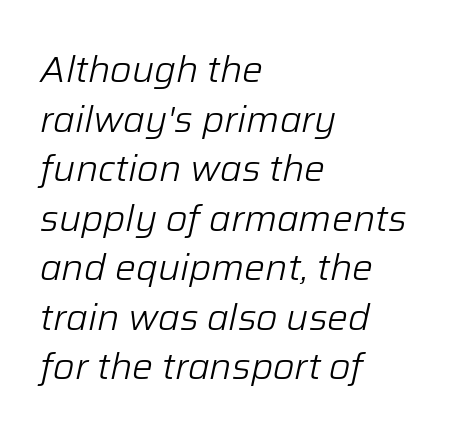
This sample keeps an unexceptional amount of space between lines. Reading down the block, your eye returns to a fixed left position each line. Yep, that's italic — everything's leaning. The rendering uses natural spacing where letterforms have individual widths. This rendering leaves character spacing at its baseline value. The letters look calm and open, with moderate or lighter stems.
